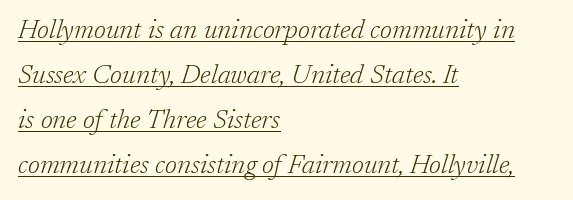
Q: Is the text bold? A: No.
Q: Is the text italic (slanted)? A: Yes, it leans right by about 17 degrees.
Q: Is the text underlined? A: Yes.
Q: How is the paragraph aligned? A: Left-aligned.
Q: Is the spacing between letters normal or unusually wide? A: Normal.
Q: Is the spacing between lines tight, normal or loose? A: Normal.
